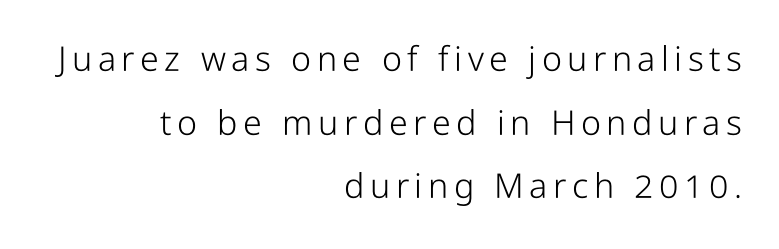
The space beneath each line is pristine and unruled. The weight would be labelled regular, book, light, or lighter still. When letters stand straight like this, we call the style roman or upright. Reading down the block, your eye finds every line finishing at a fixed right position.
